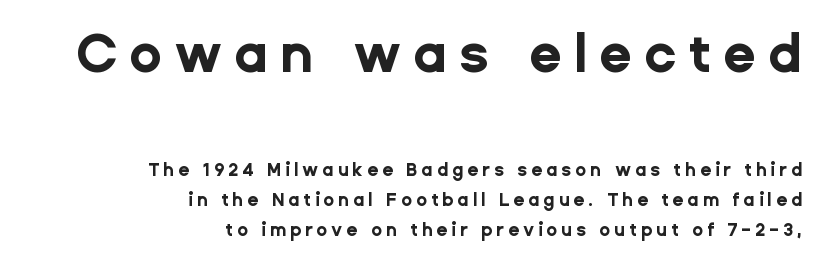
Q: Is the text bold? A: Yes.
Q: Is the text italic (slanted)? A: No, it is upright.
Q: Is the typeface a serif or a sans-serif typeface? A: Sans-serif.
Q: Is the text underlined? A: No.
Q: How is the paragraph aligned? A: Right-aligned.
Q: Is the spacing between letters normal or unusually wide? A: Unusually wide.
Q: Is the spacing between lines tight, normal or loose? A: Normal.
Q: Which block of text is set in a larger size, the first (top) or the second (bottom)? A: The first (top) one.
Q: Width (condensed, normal, or wide)? A: Normal.
Q: Stroke contrast? A: Low.
Q: x-height? A: Medium.
Q: Monospaced? A: No.
